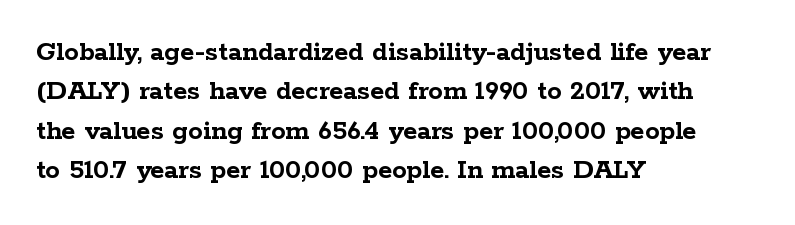
How heavy is the stroke? Heavy — this is a bold. Is the letter spacing exaggerated? No — it looks like the ordinary default. Regarding serifs, this sample has them. The zone under the glyphs is completely vacant. These lines are rendered in a variable-pitch font.
